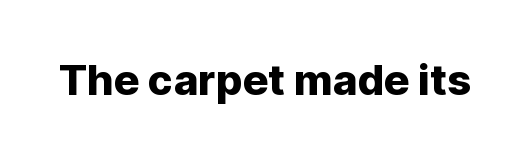
Is there any slant? The stems are plumb. Default kerning and tracking; the words read as compact shapes. Think of a printed novel: that variable character pitch is what you see here. You can tell from the bare stems that sans-serif type was used. Descenders are the only things crossing below the line.
